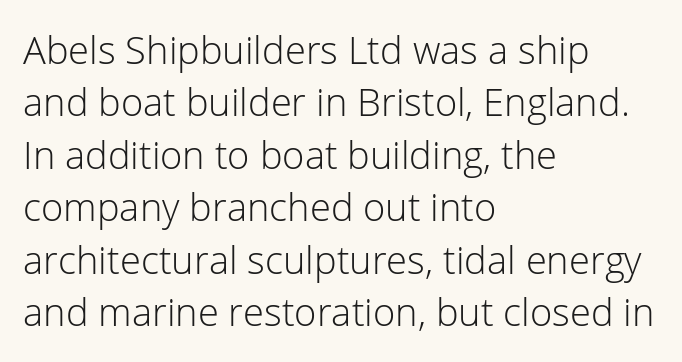
{"serif": "no", "italic": "no", "bold": "no", "weight": "light", "width": "normal", "stroke_contrast": "low", "x_height": "medium", "monospaced": "no", "underline": "no", "align": "left", "line_spacing": "normal", "line_spacing_ratio": 1.38, "letter_spacing": "normal", "letter_spacing_em": 0.0, "glyph_px": 38}
